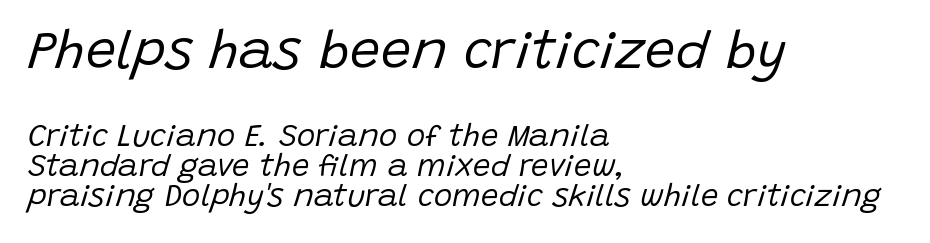
The image shows 54 px regular-weight type, italic (leaning right); set left-aligned, tight line spacing (0.96x), normal letter spacing, not underlined; the first (top) block is 1.74x larger; low stroke contrast and a large x-height.
